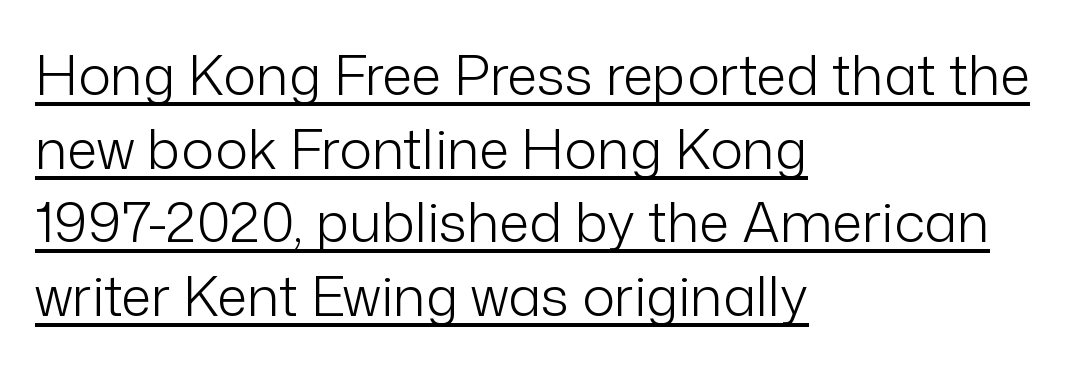
The image shows 55 px light sans-serif type, upright; set left-aligned, normal line spacing (1.34x), normal letter spacing, underlined; low stroke contrast and a medium x-height.
